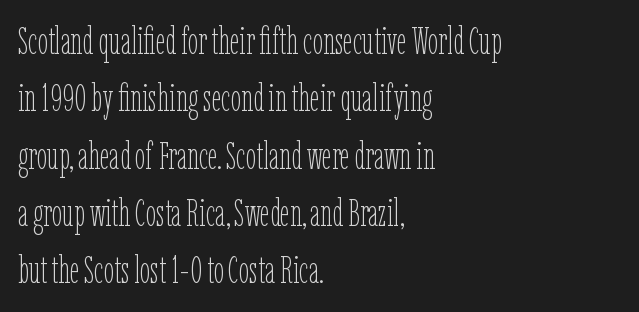
The image shows 37 px thin, condensed type, upright; set left-aligned, normal line spacing (1.55x), normal letter spacing, not underlined; low stroke contrast and a medium x-height.
